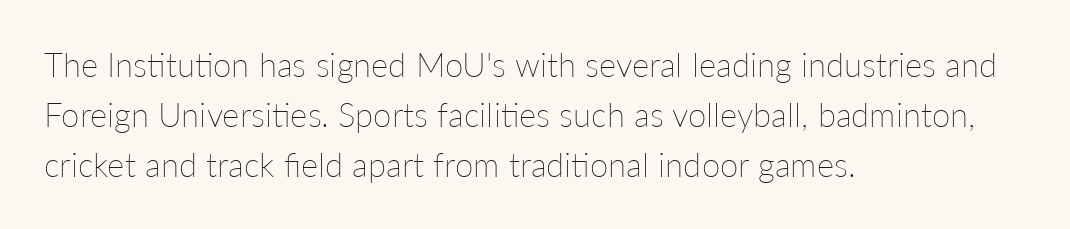
{"italic": "no", "bold": "no", "weight": "thin", "width": "normal", "stroke_contrast": "low", "x_height": "medium", "monospaced": "no", "underline": "no", "align": "left", "line_spacing": "normal", "line_spacing_ratio": 1.51, "letter_spacing": "normal", "letter_spacing_em": 0.0, "glyph_px": 33}
